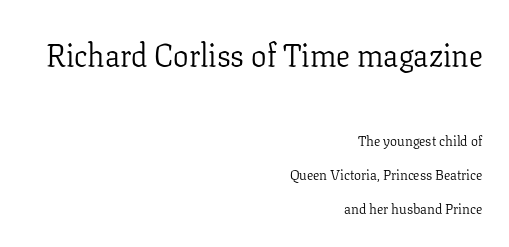
The glyphs in this specimen are seriffed. The first block has been scaled up relative to the second. A typesetter would call this leading open, well beyond the default. Do the characters align in a grid? No, the font is proportional. Compared with a flush-left layout, this one pins lines to the opposite, right side.
